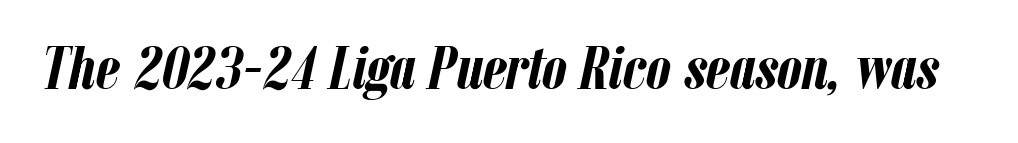
{"italic": "yes", "lean": "right", "slant_degrees": 12, "bold": "yes", "weight": "semibold", "width": "condensed", "stroke_contrast": "low", "x_height": "medium", "monospaced": "no", "underline": "no", "letter_spacing": "normal", "letter_spacing_em": 0.0, "glyph_px": 62}
